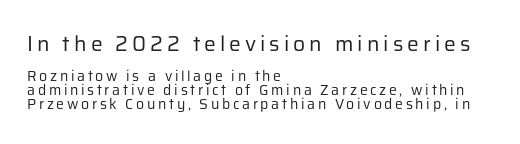
The letters stand upright; this is a roman face. Letters rest on an invisible, unmarked baseline. The compositor pushed each line to the left boundary. Vertically, the passage feels compressed, each row crowding the next. Block one is the big one; block two sits smaller underneath.
